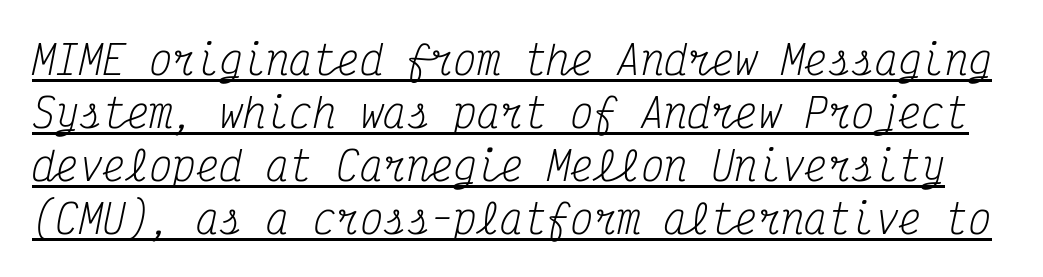
The image shows 39 px regular-weight, condensed serif type, italic (leaning right), monospaced; set normal line spacing (1.36x), normal letter spacing, underlined; medium stroke contrast and a medium x-height.
